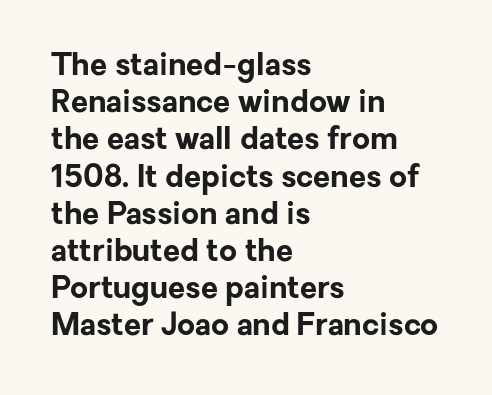
Q: Is the text bold? A: Yes.
Q: Is the text italic (slanted)? A: No, it is upright.
Q: Is the typeface a serif or a sans-serif typeface? A: Sans-serif.
Q: Is the text underlined? A: No.
Q: How is the paragraph aligned? A: Left-aligned.
Q: Is the spacing between letters normal or unusually wide? A: Normal.
Q: Width (condensed, normal, or wide)? A: Normal.
Q: Stroke contrast? A: Low.
Q: x-height? A: Medium.
Q: Monospaced? A: No.
